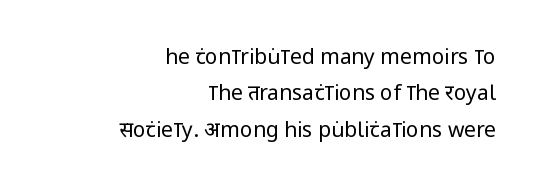
{"italic": "no", "bold": "no", "underline": "no", "align": "right", "line_spacing_ratio": 1.73, "letter_spacing": "normal", "letter_spacing_em": 0.0, "glyph_px": 21}
